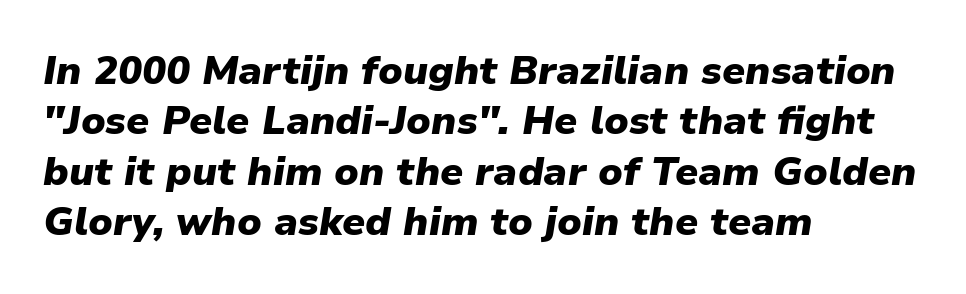
The rag falls on the right side of this text block. Looks like regular typesetting: each glyph gets only the width it needs. Summary of vertical rhythm: regular, with standard interline spacing. The space beneath each line is pristine and unruled.
